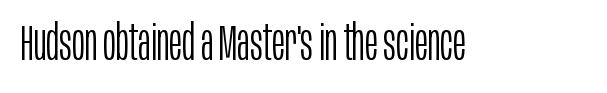
{"serif": "no", "italic": "no", "bold": "no", "weight": "light", "width": "condensed", "stroke_contrast": "low", "x_height": "large", "monospaced": "no", "underline": "no", "letter_spacing": "normal", "letter_spacing_em": 0.0, "glyph_px": 49}
